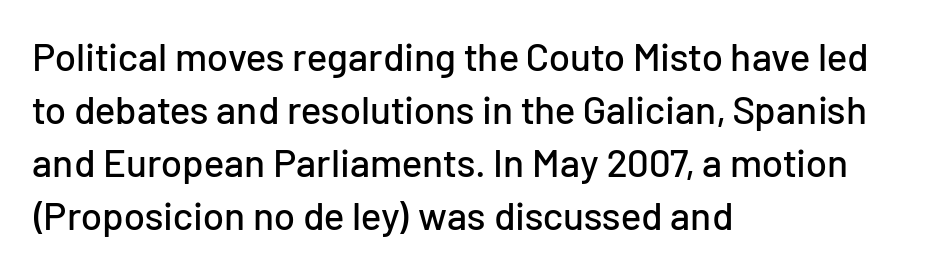
{"serif": "no", "italic": "no", "width": "normal", "stroke_contrast": "low", "x_height": "medium", "monospaced": "no", "underline": "no", "align": "left", "line_spacing": "normal", "line_spacing_ratio": 1.36, "letter_spacing": "normal", "letter_spacing_em": 0.0, "glyph_px": 39}
